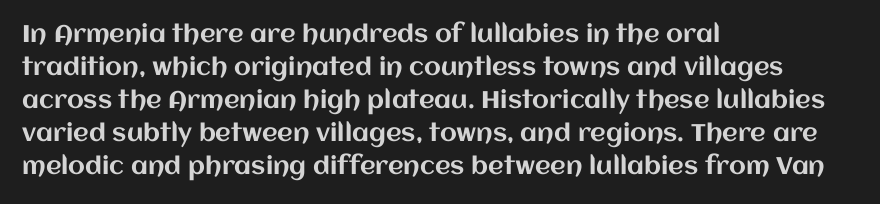
Q: Is the text italic (slanted)? A: No, it is upright.
Q: Is the text underlined? A: No.
Q: How is the paragraph aligned? A: Left-aligned.
Q: Is the spacing between letters normal or unusually wide? A: Normal.
Q: Is the spacing between lines tight, normal or loose? A: Normal.
